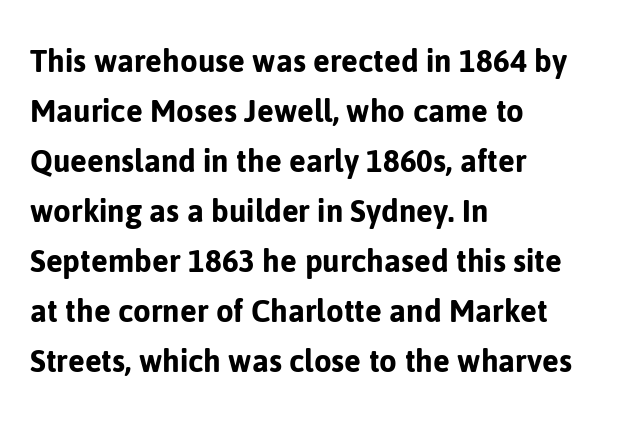
The image shows 36 px sans-serif type, upright; set left-aligned, normal line spacing (1.39x), normal letter spacing, not underlined; low stroke contrast and a medium x-height.
